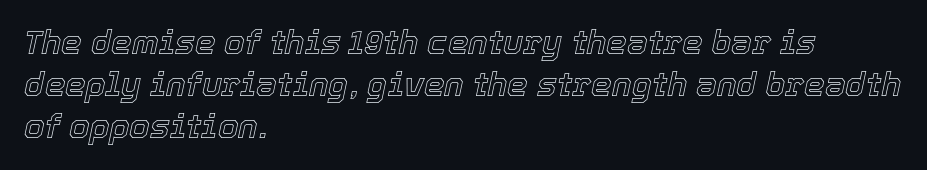
Q: Is the text italic (slanted)? A: Yes, it leans right by about 12 degrees.
Q: Is the text underlined? A: No.
Q: How is the paragraph aligned? A: Left-aligned.
Q: Is the spacing between letters normal or unusually wide? A: Normal.
Q: Is the spacing between lines tight, normal or loose? A: Normal.
Q: Width (condensed, normal, or wide)? A: Normal.
Q: x-height? A: Medium.
Q: Monospaced? A: No.
